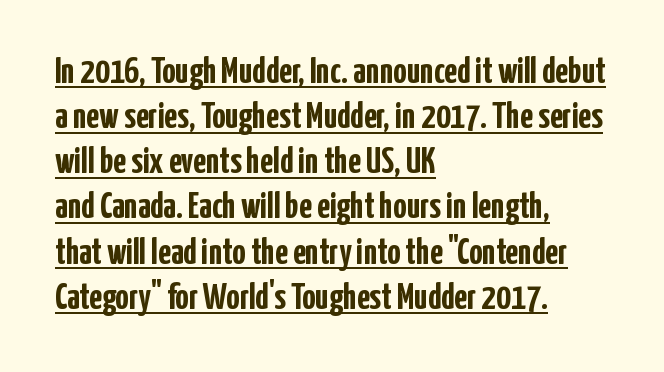
{"serif": "no", "italic": "no", "bold": "yes", "weight": "semibold", "width": "condensed", "stroke_contrast": "low", "x_height": "medium", "monospaced": "no", "underline": "yes", "align": "left", "line_spacing_ratio": 1.22, "letter_spacing": "normal", "letter_spacing_em": 0.0, "glyph_px": 37}
